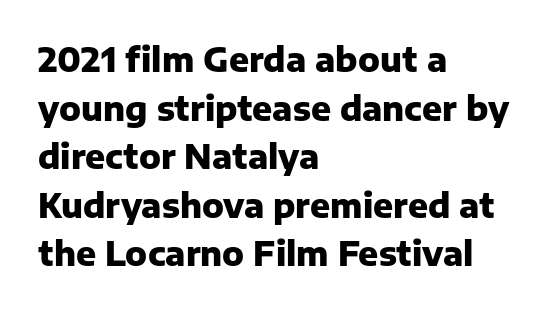
{"serif": "no", "italic": "no", "bold": "yes", "weight": "heavy", "width": "normal", "stroke_contrast": "low", "x_height": "medium", "monospaced": "no", "underline": "no", "align": "left", "line_spacing": "normal", "line_spacing_ratio": 1.47, "letter_spacing": "normal", "letter_spacing_em": 0.0, "glyph_px": 33}
